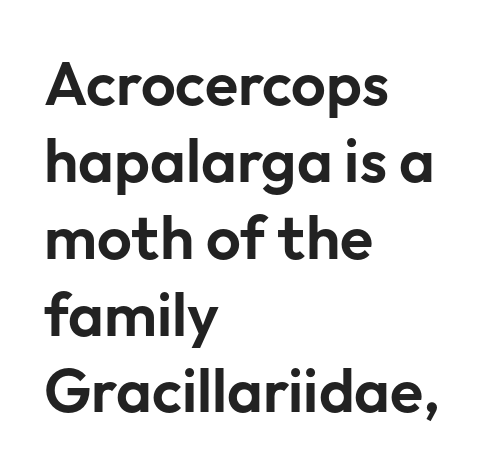
{"serif": "no", "italic": "no", "width": "normal", "stroke_contrast": "low", "x_height": "medium", "monospaced": "no", "underline": "no", "align": "left", "line_spacing": "normal", "line_spacing_ratio": 1.26, "letter_spacing": "normal", "letter_spacing_em": 0.0, "glyph_px": 61}
